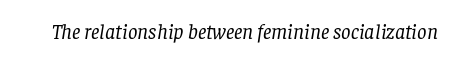
The image shows 21 px text type, italic (leaning right); set normal letter spacing, not underlined.
